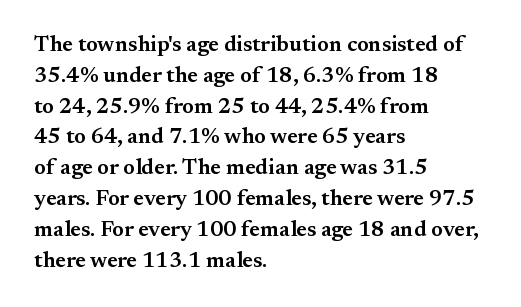
Q: Is the text bold? A: Semi-bold.
Q: Is the text italic (slanted)? A: No, it is upright.
Q: Is the text underlined? A: No.
Q: How is the paragraph aligned? A: Left-aligned.
Q: Is the spacing between letters normal or unusually wide? A: Normal.
Q: Is the spacing between lines tight, normal or loose? A: Normal.
